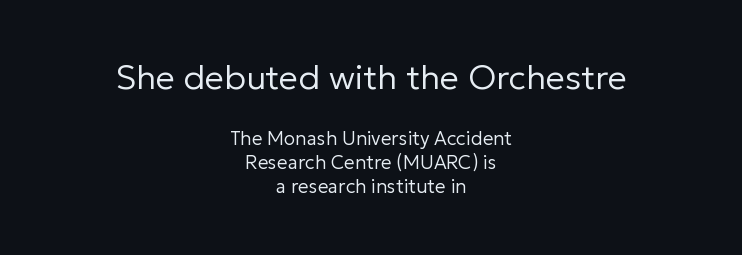
Default kerning and tracking; the words read as compact shapes. Unbolded letterforms with no extra heft. Style check: upright. In CSS terms this would be text-align: center. Think of a printed novel: that variable character pitch is what you see here. Unmarked baselines from the first word to the last.
